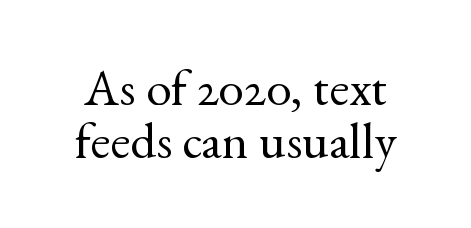
Q: Is the text bold? A: No.
Q: Is the text italic (slanted)? A: No, it is upright.
Q: Is the typeface a serif or a sans-serif typeface? A: Serif.
Q: Is the text underlined? A: No.
Q: Is the spacing between letters normal or unusually wide? A: Normal.
Q: Is the spacing between lines tight, normal or loose? A: Tight.
Q: Width (condensed, normal, or wide)? A: Normal.
Q: x-height? A: Small.
Q: Monospaced? A: No.
